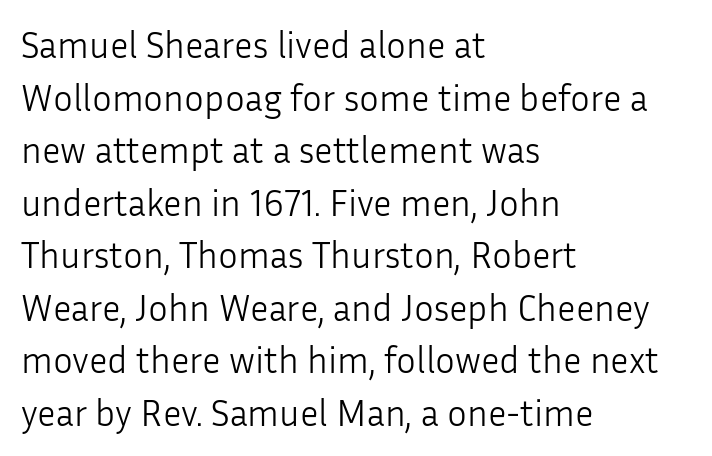
Compared with a typical body face, this is equally light or lighter still. These lines sit exactly where default settings would place them. The space beneath each line is pristine and unruled. If you drew a line through each stem, it would be perfectly vertical. All the whitespace from short lines collects on the right. The letters advance in unequal steps, a hallmark of proportional type.
